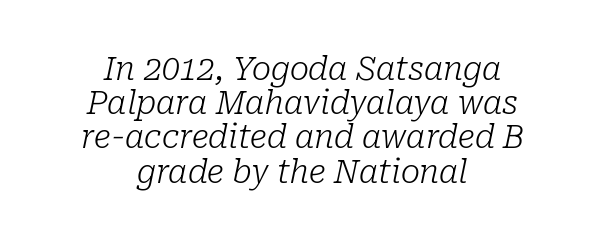
Q: Is the text bold? A: No.
Q: Is the text italic (slanted)? A: Yes, it leans right by about 10 degrees.
Q: Is the typeface a serif or a sans-serif typeface? A: Serif.
Q: Is the text underlined? A: No.
Q: How is the paragraph aligned? A: Centered.
Q: Is the spacing between letters normal or unusually wide? A: Normal.
Q: Is the spacing between lines tight, normal or loose? A: Tight.
Q: Width (condensed, normal, or wide)? A: Normal.
Q: Stroke contrast? A: Low.
Q: x-height? A: Medium.
Q: Monospaced? A: No.
